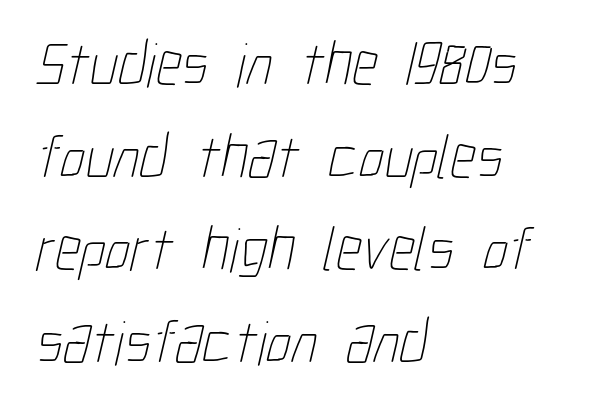
Q: Is the text bold? A: No.
Q: Is the text underlined? A: No.
Q: How is the paragraph aligned? A: Left-aligned.
Q: Is the spacing between letters normal or unusually wide? A: Normal.
Q: Is the spacing between lines tight, normal or loose? A: Normal.
Q: Width (condensed, normal, or wide)? A: Condensed.
Q: Stroke contrast? A: Low.
Q: x-height? A: Medium.
Q: Monospaced? A: No.
